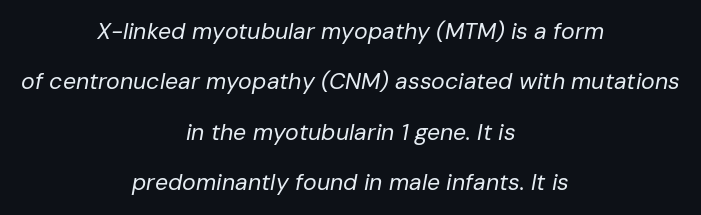
Q: Is the text bold? A: No.
Q: Is the text italic (slanted)? A: Yes, it leans right by about 10 degrees.
Q: Is the text underlined? A: No.
Q: How is the paragraph aligned? A: Centered.
Q: Is the spacing between letters normal or unusually wide? A: Normal.
Q: Is the spacing between lines tight, normal or loose? A: Loose.
